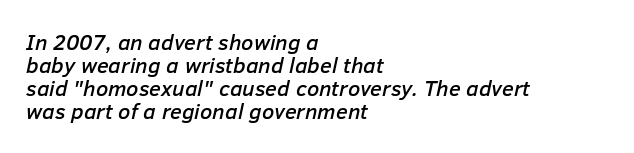
Summary of vertical rhythm: compact, with narrow interline spacing. Characters follow at the spacing the type designer built in. The rendering anchors every line to the left-hand side. Is the type slanted? Yes — the strokes lean at a clear angle.
